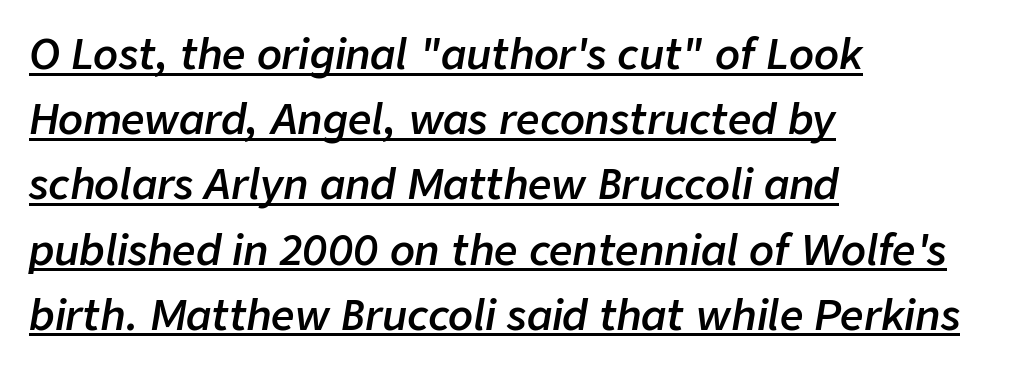
Q: Is the text bold? A: Semi-bold.
Q: Is the text italic (slanted)? A: Yes, it leans right by about 9 degrees.
Q: Is the text underlined? A: Yes.
Q: How is the paragraph aligned? A: Left-aligned.
Q: Is the spacing between letters normal or unusually wide? A: Normal.
Q: Is the spacing between lines tight, normal or loose? A: Normal.
Q: Width (condensed, normal, or wide)? A: Normal.
Q: Stroke contrast? A: Low.
Q: x-height? A: Medium.
Q: Monospaced? A: No.
